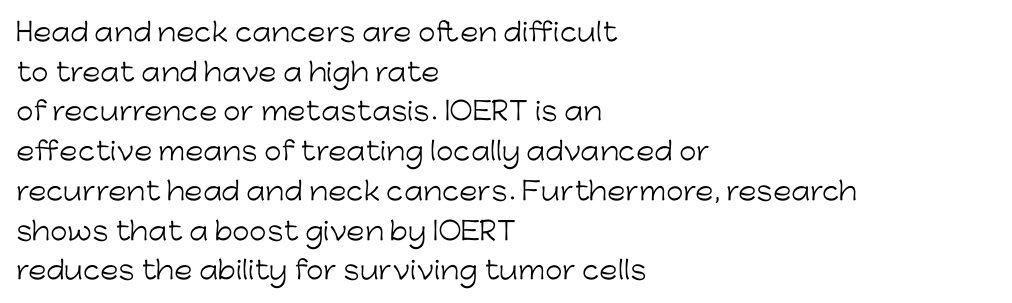
The image shows 25 px text type, upright; set left-aligned, normal line spacing (1.59x), normal letter spacing, not underlined.
